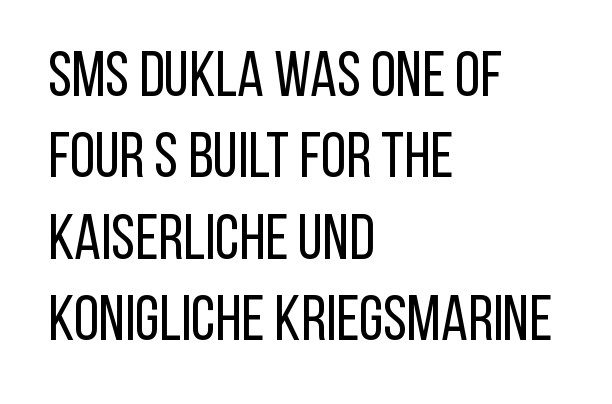
Q: Is the text bold? A: No.
Q: Is the text italic (slanted)? A: No, it is upright.
Q: Is the typeface a serif or a sans-serif typeface? A: Sans-serif.
Q: Is the text underlined? A: No.
Q: How is the paragraph aligned? A: Left-aligned.
Q: Is the spacing between letters normal or unusually wide? A: Normal.
Q: Is the spacing between lines tight, normal or loose? A: Normal.
Q: Width (condensed, normal, or wide)? A: Condensed.
Q: Stroke contrast? A: Low.
Q: x-height? A: Large.
Q: Monospaced? A: No.
